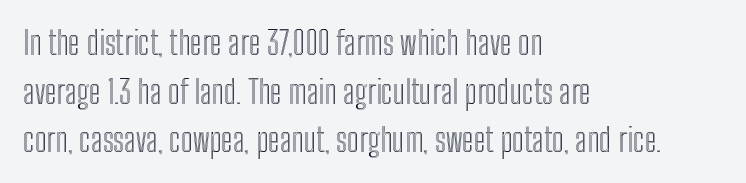
Q: Is the text italic (slanted)? A: No, it is upright.
Q: Is the text underlined? A: No.
Q: How is the paragraph aligned? A: Left-aligned.
Q: Is the spacing between letters normal or unusually wide? A: Normal.
Q: Is the spacing between lines tight, normal or loose? A: Normal.
Q: Width (condensed, normal, or wide)? A: Condensed.
Q: x-height? A: Medium.
Q: Monospaced? A: No.
